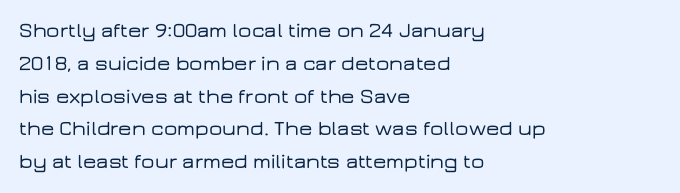
The image shows 21 px text type, upright; set left-aligned, normal line spacing (1.56x), normal letter spacing, not underlined.
